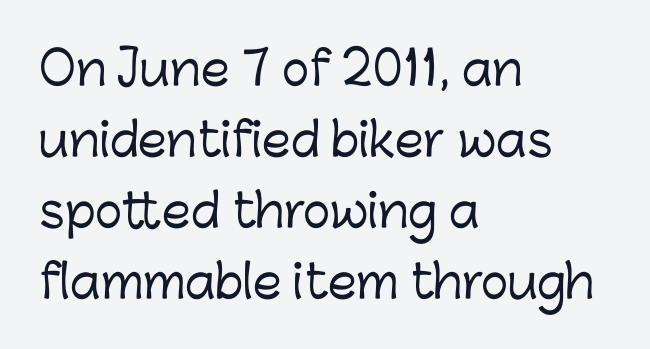
{"serif": "no", "italic": "no", "width": "normal", "stroke_contrast": "low", "x_height": "medium", "monospaced": "no", "underline": "no", "align": "left", "line_spacing": "normal", "line_spacing_ratio": 1.54, "letter_spacing": "normal", "letter_spacing_em": 0.0, "glyph_px": 46}
